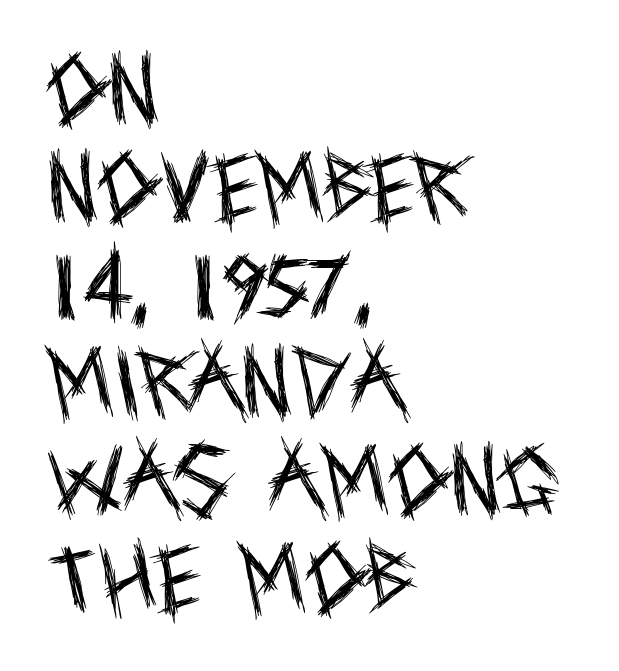
The letterforms sit shoulder to shoulder at normal distance. Each letter's strokes conclude bluntly, with no projecting serifs. Posture: upright roman. Lines of text with bare space underneath.
